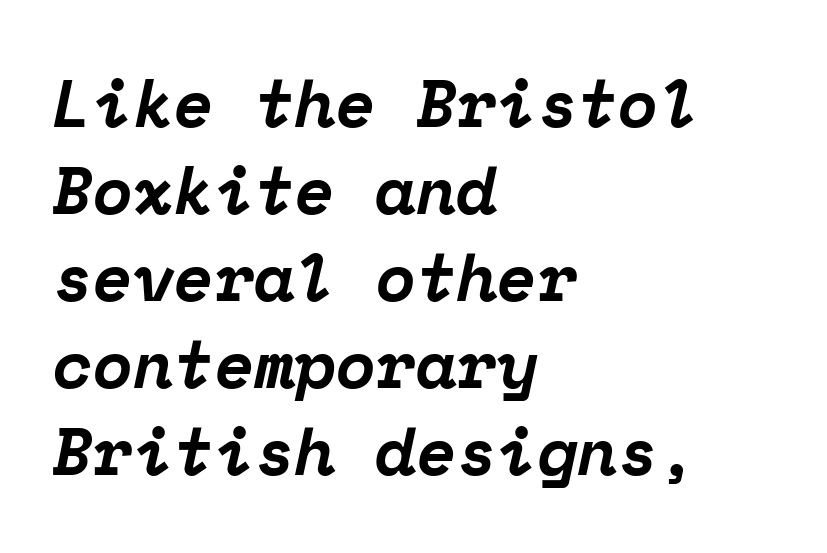
Glance below the letters and you will spot only blank space. Each new line begins a customary step beneath the previous one. If you drew a ruler down the left edge, every line would touch it. Is the type slanted? Yes — the strokes lean at a clear angle.
